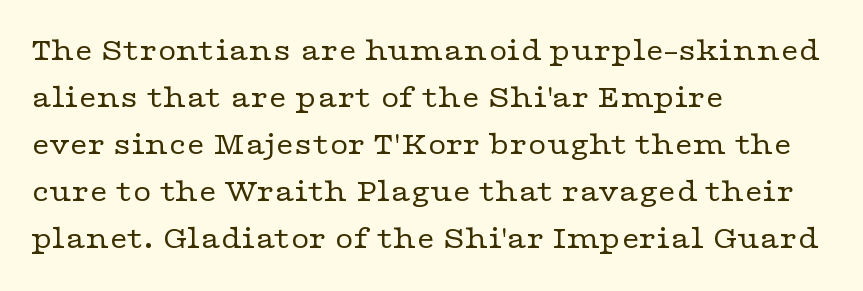
The image shows 32 px regular-weight, wide serif type, upright; set left-aligned, normal line spacing (1.47x), normal letter spacing, not underlined; low stroke contrast and a medium x-height.
